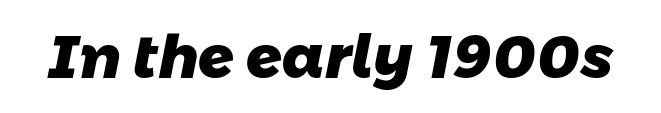
The image shows 59 px heavy sans-serif type; set normal letter spacing, not underlined; low stroke contrast and a medium x-height.
